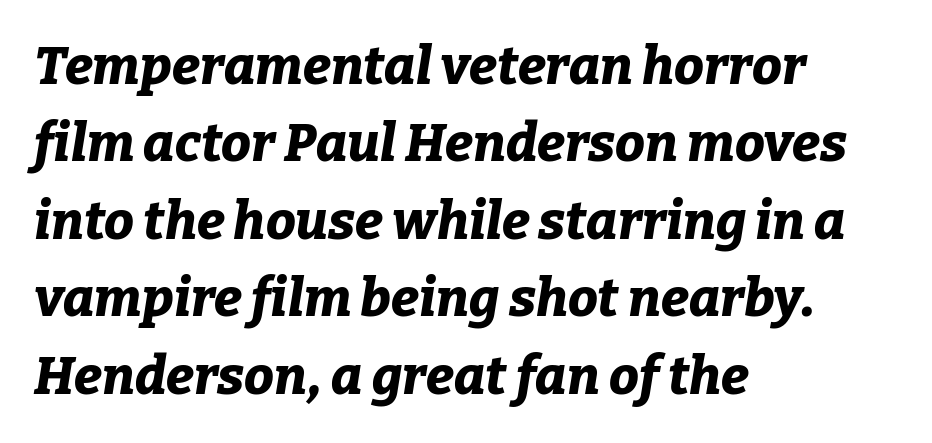
Q: Is the text bold? A: Yes.
Q: Is the text italic (slanted)? A: Yes, it leans right by about 9 degrees.
Q: Is the text underlined? A: No.
Q: How is the paragraph aligned? A: Left-aligned.
Q: Is the spacing between letters normal or unusually wide? A: Normal.
Q: Is the spacing between lines tight, normal or loose? A: Normal.
Q: Width (condensed, normal, or wide)? A: Normal.
Q: Stroke contrast? A: Low.
Q: x-height? A: Medium.
Q: Monospaced? A: No.
